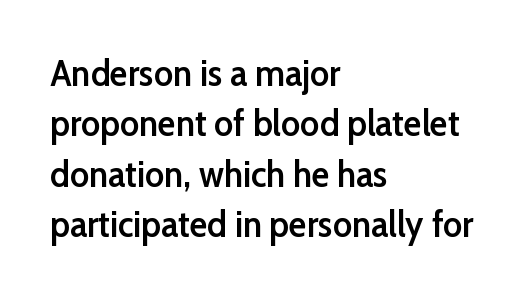
{"serif": "no", "italic": "no", "bold": "semi", "weight": "semibold", "width": "normal", "stroke_contrast": "low", "x_height": "medium", "monospaced": "no", "underline": "no", "align": "left", "line_spacing": "normal", "line_spacing_ratio": 1.36, "letter_spacing": "normal", "letter_spacing_em": 0.0, "glyph_px": 37}
